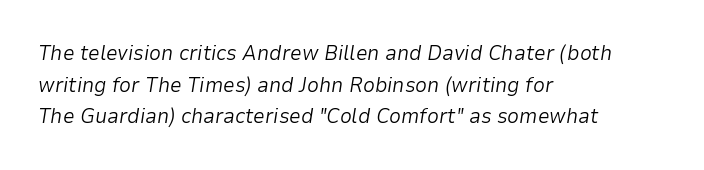
{"italic": "yes", "lean": "right", "slant_degrees": 9, "bold": "no", "underline": "no", "align": "left", "line_spacing": "normal", "line_spacing_ratio": 1.51, "letter_spacing": "normal", "letter_spacing_em": 0.0, "glyph_px": 21}
